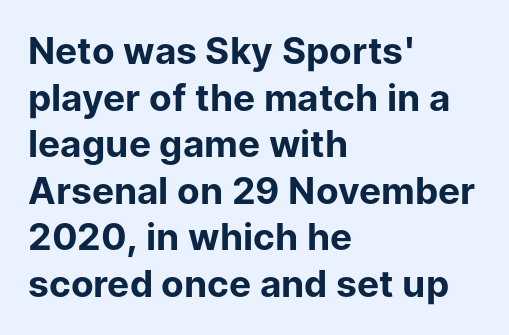
Q: Is the text bold? A: Yes.
Q: Is the text italic (slanted)? A: No, it is upright.
Q: Is the typeface a serif or a sans-serif typeface? A: Sans-serif.
Q: Is the text underlined? A: No.
Q: How is the paragraph aligned? A: Left-aligned.
Q: Is the spacing between letters normal or unusually wide? A: Normal.
Q: Is the spacing between lines tight, normal or loose? A: Normal.
Q: Width (condensed, normal, or wide)? A: Normal.
Q: Stroke contrast? A: Low.
Q: x-height? A: Medium.
Q: Monospaced? A: No.
